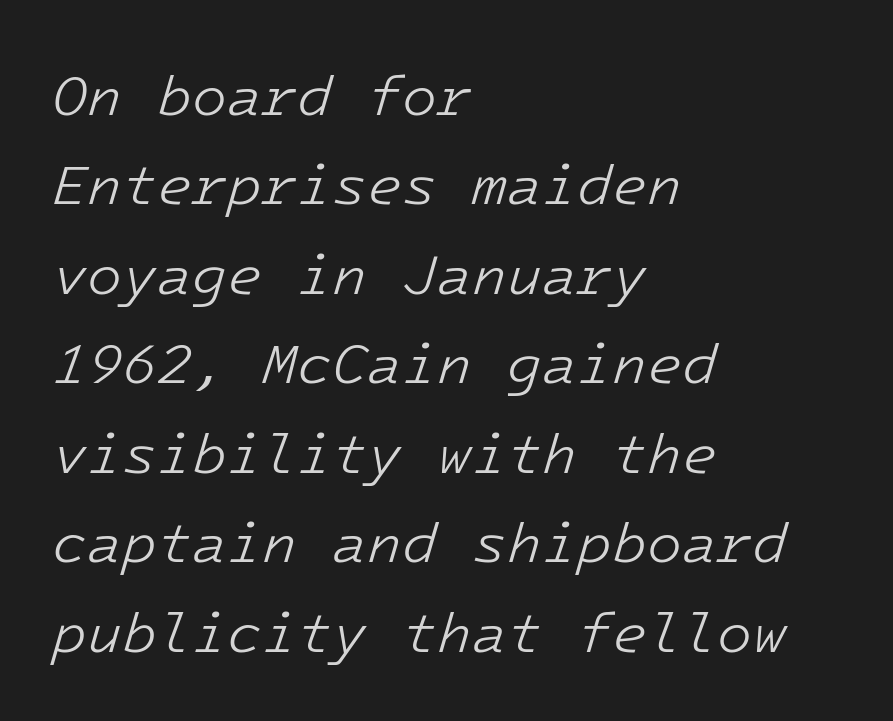
The lines are quadded left. A typesetter would mark this as italic. Is this a heavy cut? Hardly; it is regular or lighter. The type is set solid horizontally, with unmodified tracking.
